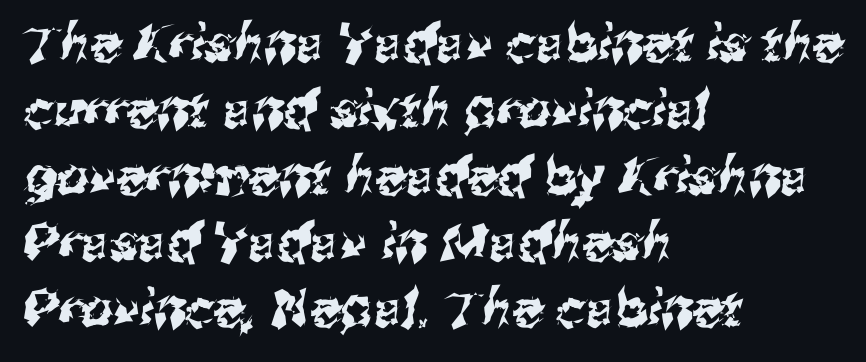
All the whitespace from short lines collects on the right. Is this a sans? Yes — the strokes have no serifs. Default kerning and tracking; the words read as compact shapes. Note the varied advance widths — an 'i' is clearly narrower than an 'm'. The lines sit at an ordinary, default distance from one another. The baseline area is clear.
